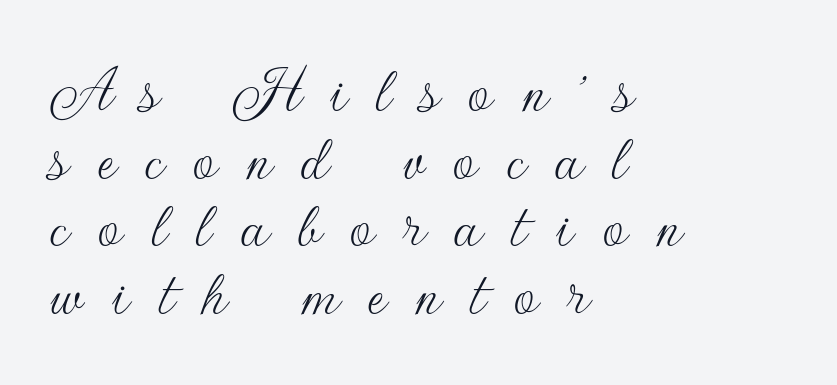
Q: Is the text bold? A: No.
Q: Is the text italic (slanted)? A: Yes.
Q: Is the typeface a serif or a sans-serif typeface? A: Sans-serif.
Q: Is the text underlined? A: No.
Q: How is the paragraph aligned? A: Left-aligned.
Q: Is the spacing between letters normal or unusually wide? A: Unusually wide.
Q: Is the spacing between lines tight, normal or loose? A: Tight.
Q: Width (condensed, normal, or wide)? A: Normal.
Q: Stroke contrast? A: Low.
Q: x-height? A: Small.
Q: Monospaced? A: No.
